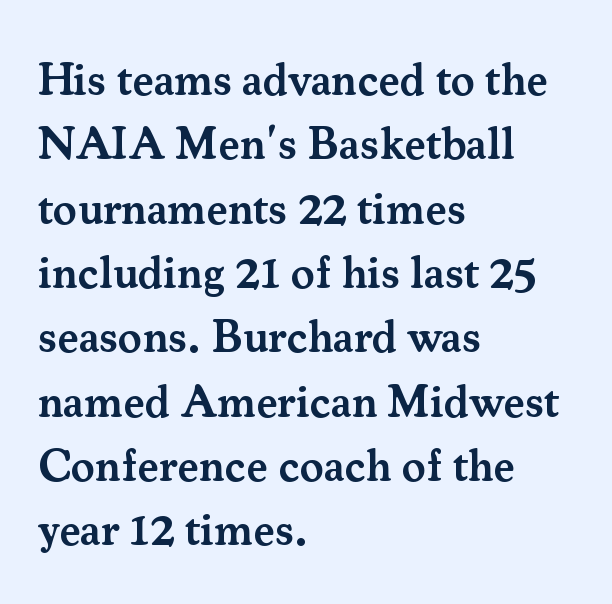
Q: Is the text bold? A: Semi-bold.
Q: Is the text italic (slanted)? A: No, it is upright.
Q: Is the typeface a serif or a sans-serif typeface? A: Serif.
Q: Is the text underlined? A: No.
Q: How is the paragraph aligned? A: Left-aligned.
Q: Is the spacing between letters normal or unusually wide? A: Normal.
Q: Is the spacing between lines tight, normal or loose? A: Normal.
Q: Width (condensed, normal, or wide)? A: Normal.
Q: Stroke contrast? A: Medium.
Q: x-height? A: Small.
Q: Monospaced? A: No.
